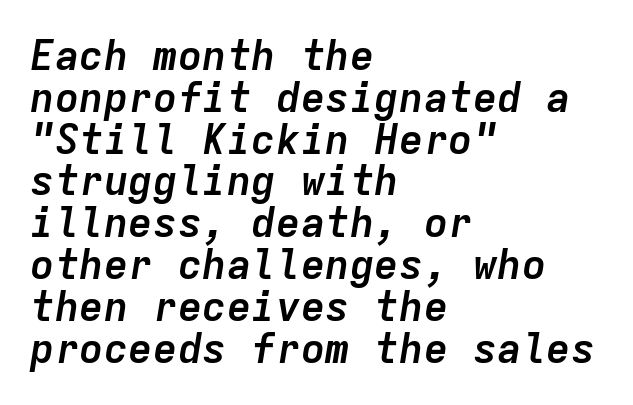
Q: Is the text bold? A: Yes.
Q: Is the text italic (slanted)? A: Yes, it leans right by about 9 degrees.
Q: Is the text underlined? A: No.
Q: How is the paragraph aligned? A: Left-aligned.
Q: Is the spacing between letters normal or unusually wide? A: Normal.
Q: Is the spacing between lines tight, normal or loose? A: Tight.
Q: Width (condensed, normal, or wide)? A: Normal.
Q: Stroke contrast? A: Low.
Q: x-height? A: Medium.
Q: Monospaced? A: Yes.
